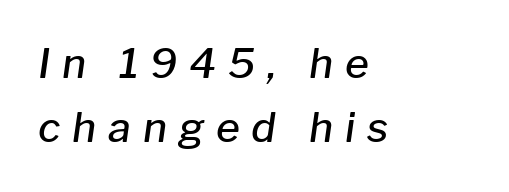
The image shows 41 px semibold type, italic (leaning right); set left-aligned, normal line spacing (1.57x), unusually wide letter spacing (+0.29 em), not underlined; low stroke contrast and a medium x-height.
